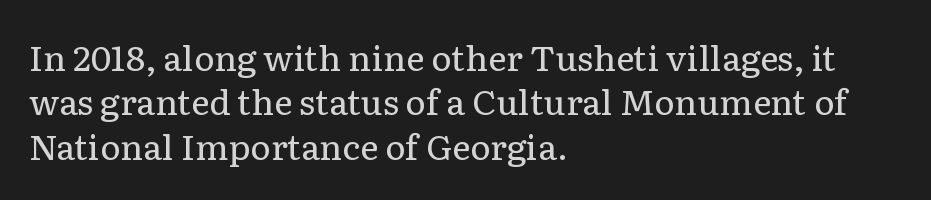
The baseline area is clear. Horizontal alignment here is leftward, the default for most running prose. Here the glyphs are tracked normally, forming tight word shapes. The typesetting does not lean heavy: it is not bold.
